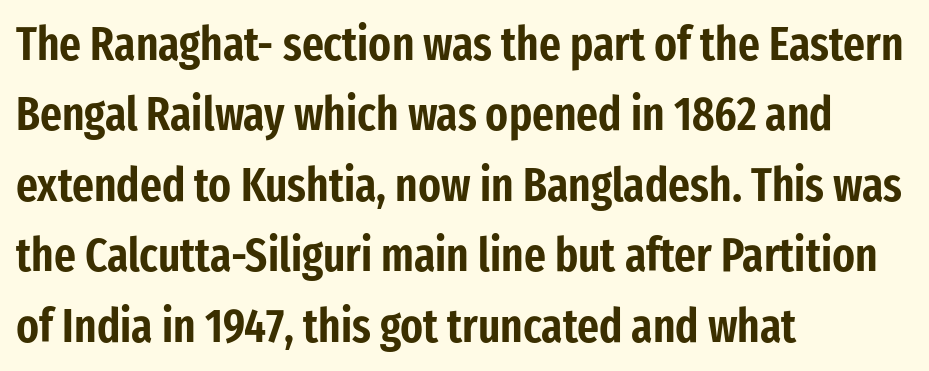
{"serif": "no", "italic": "no", "width": "condensed", "stroke_contrast": "low", "x_height": "medium", "monospaced": "no", "underline": "no", "align": "left", "line_spacing": "normal", "line_spacing_ratio": 1.5, "letter_spacing": "normal", "letter_spacing_em": 0.0, "glyph_px": 47}
